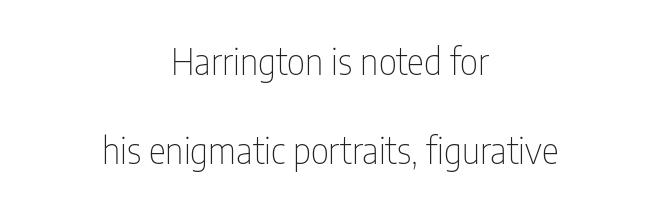
Q: Is the text bold? A: No.
Q: Is the text italic (slanted)? A: No, it is upright.
Q: Is the typeface a serif or a sans-serif typeface? A: Sans-serif.
Q: Is the text underlined? A: No.
Q: How is the paragraph aligned? A: Centered.
Q: Is the spacing between letters normal or unusually wide? A: Normal.
Q: Is the spacing between lines tight, normal or loose? A: Loose.
Q: Width (condensed, normal, or wide)? A: Condensed.
Q: Stroke contrast? A: Low.
Q: x-height? A: Medium.
Q: Monospaced? A: No.
